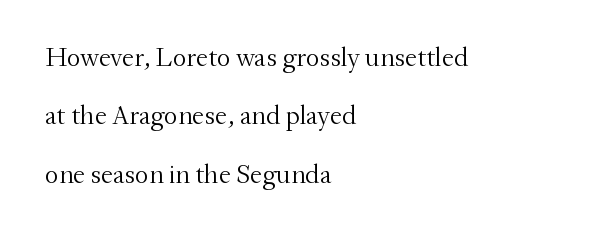
Every stem runs plumb, perpendicular to the baseline. The designer dialed line spacing up above the default. No letter is thick-stroked: the sample isn't bold. Nothing unusual about the tracking: characters are spaced as the font intends. Bare-footed words on every line. In CSS terms this would be text-align: left.
